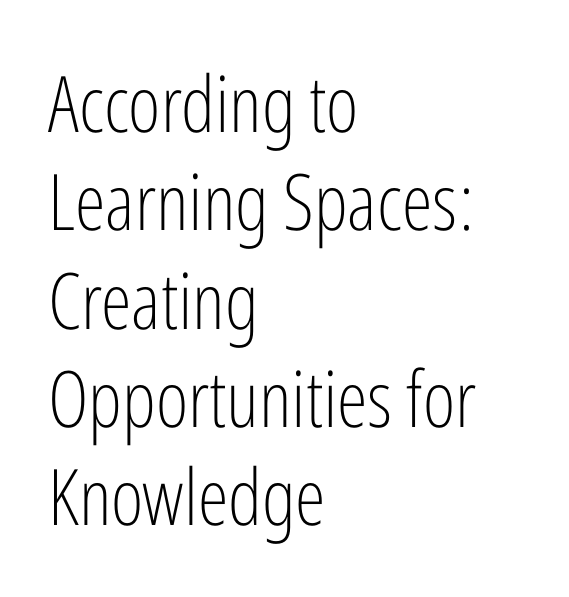
Q: Is the text bold? A: No.
Q: Is the text italic (slanted)? A: No, it is upright.
Q: Is the typeface a serif or a sans-serif typeface? A: Sans-serif.
Q: Is the text underlined? A: No.
Q: How is the paragraph aligned? A: Left-aligned.
Q: Is the spacing between letters normal or unusually wide? A: Normal.
Q: Is the spacing between lines tight, normal or loose? A: Normal.
Q: Width (condensed, normal, or wide)? A: Condensed.
Q: Stroke contrast? A: Low.
Q: x-height? A: Medium.
Q: Monospaced? A: No.
